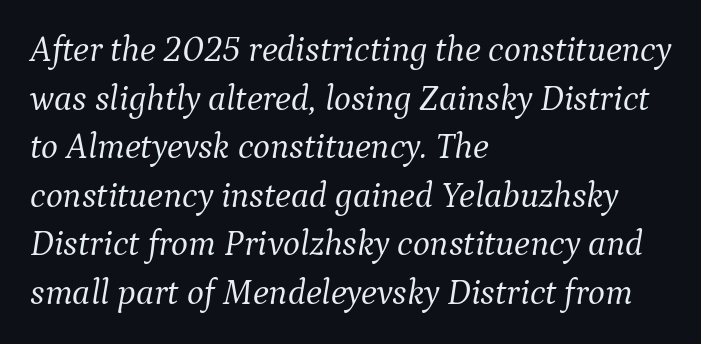
The strokes carry an ordinary text weight at most. The axis of the letterforms is tilted away from vertical. The tracking reads as untouched default to a designer's eye. The letters advance in unequal steps, a hallmark of proportional type. The font family rendered here belongs to the serif group.
